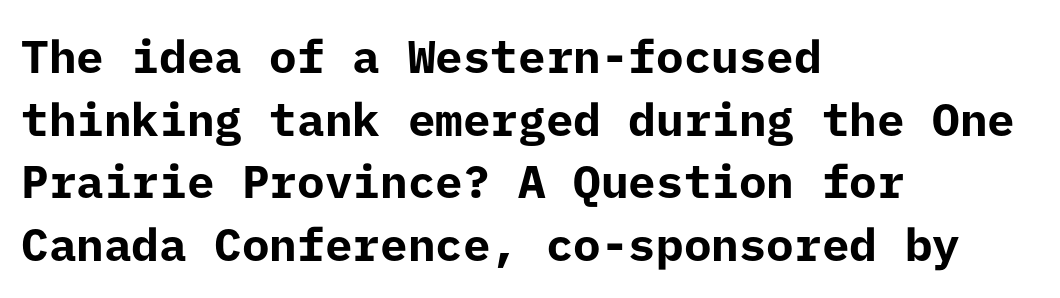
Ordinary non-slanted type is in use. Leftover space on each line is placed entirely after the last word. This sample keeps an unexceptional amount of space between lines. Standard letterfit; no display-style spreading of the glyphs. These words are printed bold, with thick strokes throughout.
